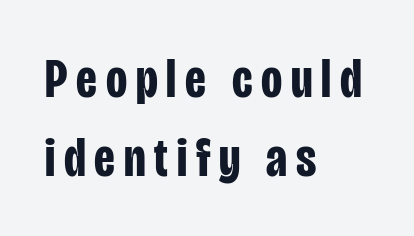
The image shows 55 px bold, condensed sans-serif type, upright; set left-aligned, normal line spacing (1.43x), not underlined; low stroke contrast and a large x-height.
